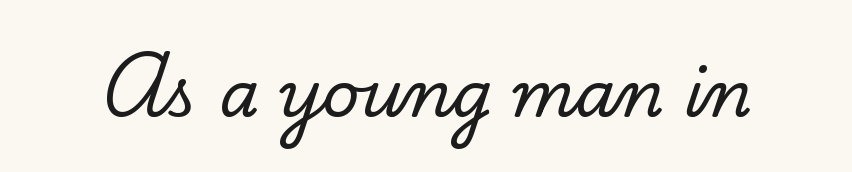
Proportional: the letters do not fall into vertical columns. Just letters on the line, the space beneath them empty. Yep, those are serifs on the letters.
